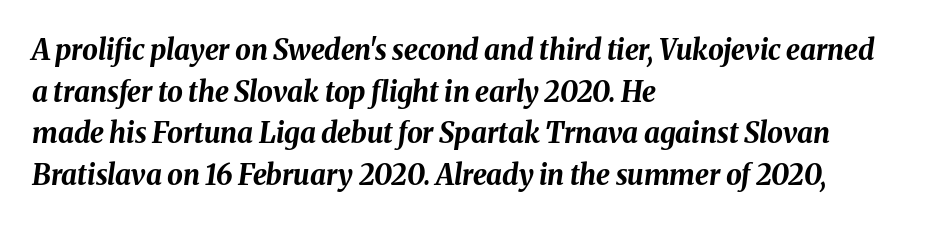
The lettering tilts uniformly, giving the passage an italic look. Tracking value appears to be zero — textbook default spacing. Thick stems and heavy bowls — unmistakably bold. Each letter keeps its own natural width here, so spacing adapts to shape. Short and long lines alike share a common starting point at left.
